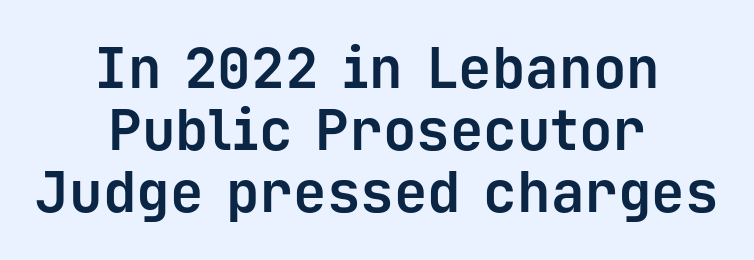
{"serif": "no", "italic": "no", "bold": "yes", "weight": "bold", "width": "normal", "stroke_contrast": "low", "x_height": "medium", "monospaced": "yes", "underline": "no", "align": "center", "line_spacing": "tight", "line_spacing_ratio": 1.11, "letter_spacing": "normal", "letter_spacing_em": 0.0, "glyph_px": 56}
